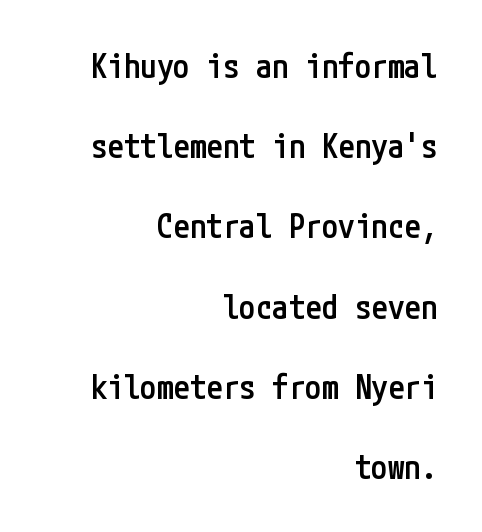
The image shows 33 px semibold, condensed sans-serif type, upright; set right-aligned, loose line spacing (2.43x), normal letter spacing, not underlined; low stroke contrast and a medium x-height.
